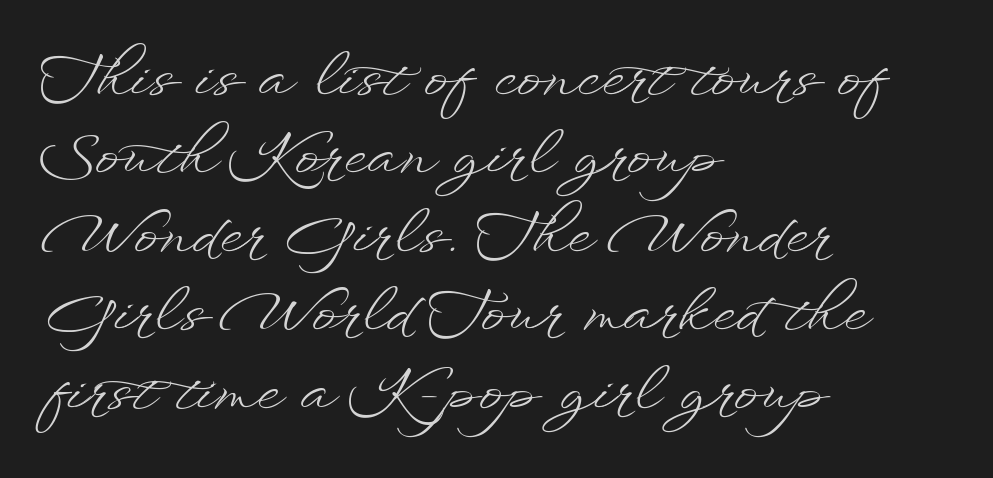
{"bold": "no", "weight": "light", "width": "wide", "stroke_contrast": "low", "x_height": "small", "monospaced": "no", "underline": "no", "align": "left", "line_spacing": "normal", "line_spacing_ratio": 1.33, "letter_spacing": "normal", "letter_spacing_em": 0.0, "glyph_px": 59}
